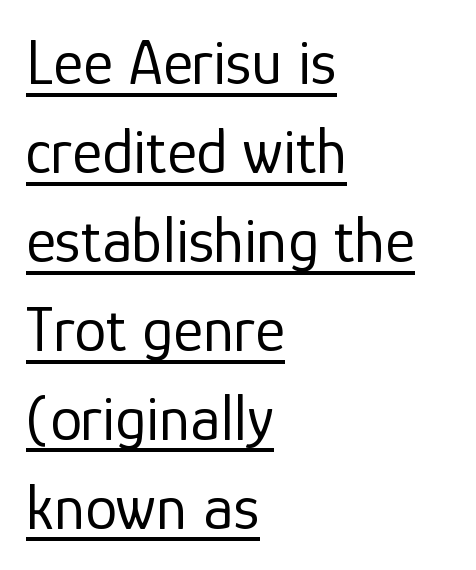
{"serif": "no", "italic": "no", "bold": "no", "weight": "regular", "width": "normal", "stroke_contrast": "low", "x_height": "medium", "monospaced": "no", "underline": "yes", "align": "left", "line_spacing": "normal", "line_spacing_ratio": 1.39, "letter_spacing": "normal", "letter_spacing_em": 0.0, "glyph_px": 64}
